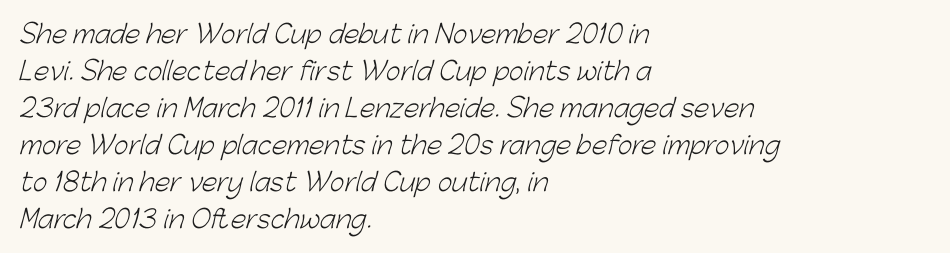
Layout note: lines flush left. You could call the tracking neutral — neither tight nor loose. Type without underlining. How would I describe the line gaps? Plain and ordinary. Bold? No — there's no thickening of the strokes.
